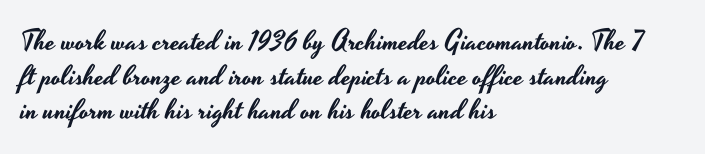
Q: Is the text italic (slanted)? A: Yes.
Q: Is the typeface a serif or a sans-serif typeface? A: Sans-serif.
Q: Is the text underlined? A: No.
Q: How is the paragraph aligned? A: Left-aligned.
Q: Is the spacing between letters normal or unusually wide? A: Normal.
Q: Width (condensed, normal, or wide)? A: Wide.
Q: Stroke contrast? A: Low.
Q: x-height? A: Small.
Q: Monospaced? A: No.
